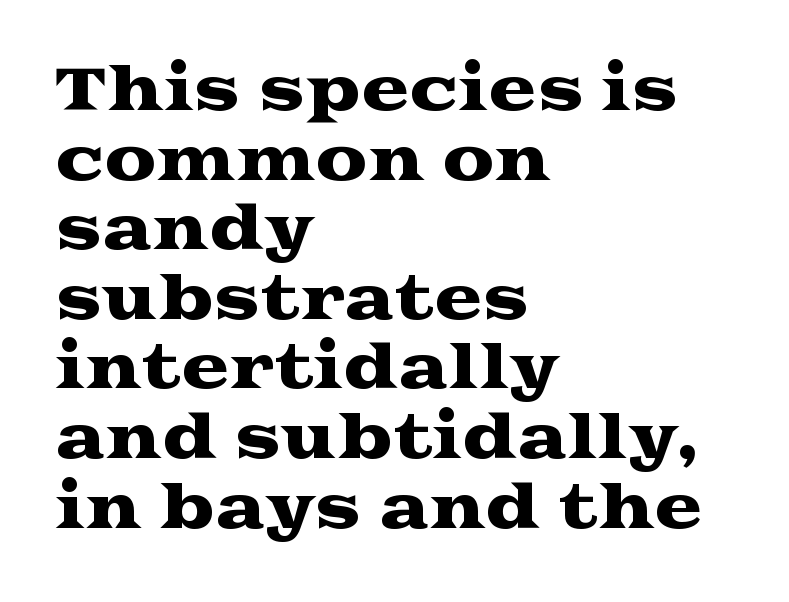
The image shows 58 px wide serif type, upright; set left-aligned, line spacing 1.2x, normal letter spacing, not underlined; medium stroke contrast and a medium x-height.
